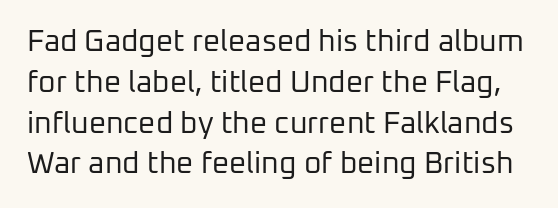
Q: Is the text bold? A: No.
Q: Is the text italic (slanted)? A: No, it is upright.
Q: Is the typeface a serif or a sans-serif typeface? A: Sans-serif.
Q: Is the text underlined? A: No.
Q: Is the spacing between letters normal or unusually wide? A: Normal.
Q: Is the spacing between lines tight, normal or loose? A: Normal.
Q: Width (condensed, normal, or wide)? A: Normal.
Q: Stroke contrast? A: Low.
Q: x-height? A: Medium.
Q: Monospaced? A: No.
